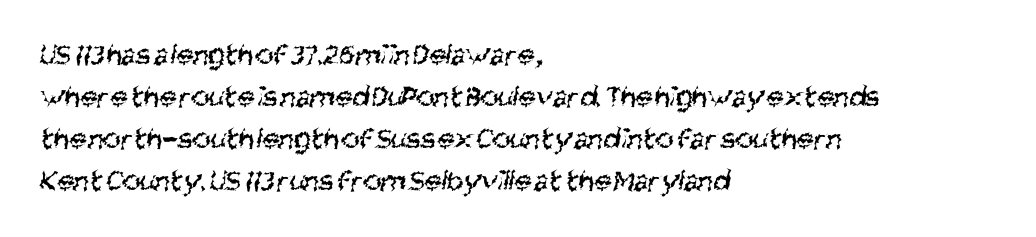
The image shows 31 px regular-weight, condensed sans-serif type; set left-aligned, normal line spacing (1.36x), normal letter spacing, not underlined; medium stroke contrast and a large x-height.
